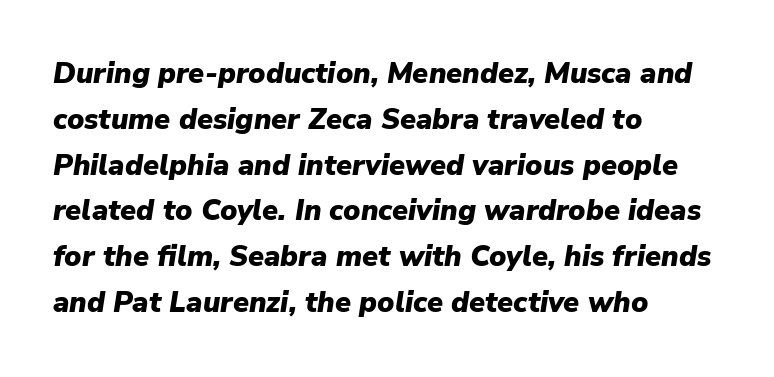
This sample has the flowing, uneven cadence of proportional lettering. One glance says typical: line gaps are just what's usual. Is the type bold? Yes — the strokes are clearly thick and heavy. The setting favours the left margin, as ordinary paragraphs usually do. What stands out about the letter spacing? Nothing — it is the standard amount.
